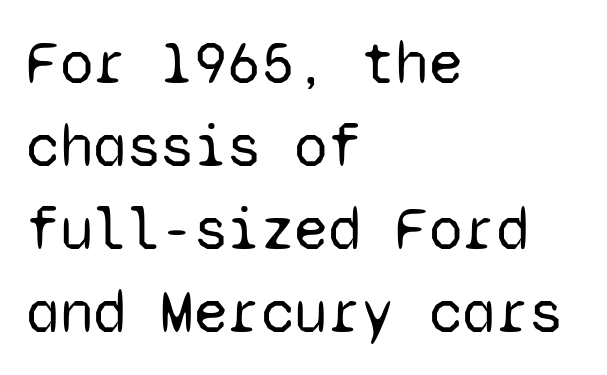
The image shows 61 px regular-weight sans-serif type, upright, monospaced; set left-aligned, normal line spacing (1.36x), normal letter spacing, not underlined; low stroke contrast and a medium x-height.
